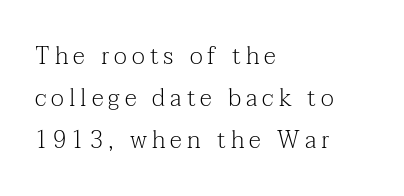
Posture: upright roman. Glyph-to-glyph distance is far greater than everyday printed text. Weight: in the light-to-regular range. Descender tails drop into unmarked territory. Which margin do the lines hug? The left one — the right edge is uneven.
